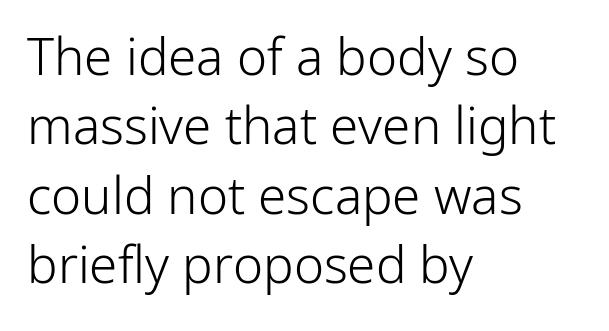
Q: Is the text bold? A: No.
Q: Is the text italic (slanted)? A: No, it is upright.
Q: Is the typeface a serif or a sans-serif typeface? A: Sans-serif.
Q: Is the text underlined? A: No.
Q: How is the paragraph aligned? A: Left-aligned.
Q: Is the spacing between letters normal or unusually wide? A: Normal.
Q: Is the spacing between lines tight, normal or loose? A: Normal.
Q: Width (condensed, normal, or wide)? A: Normal.
Q: Stroke contrast? A: Low.
Q: x-height? A: Medium.
Q: Monospaced? A: No.
